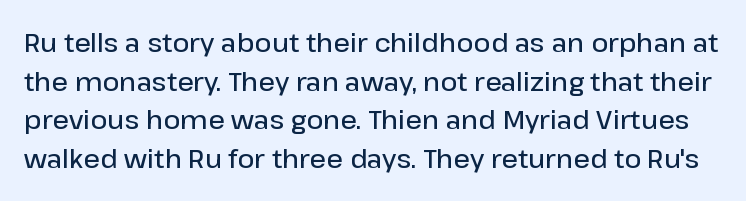
{"italic": "no", "bold": "semi", "underline": "no", "line_spacing": "normal", "line_spacing_ratio": 1.49, "letter_spacing": "normal", "letter_spacing_em": 0.0, "glyph_px": 26}
